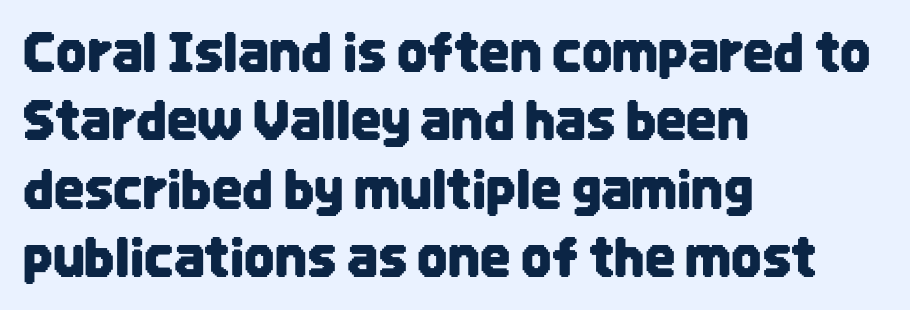
The image shows 53 px condensed sans-serif type, upright; set left-aligned, normal line spacing (1.29x), normal letter spacing, not underlined; low stroke contrast and a large x-height.
